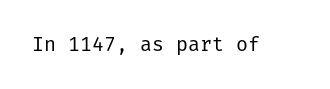
Posture: upright roman. Short note: letters normally spaced. The weight would be labelled regular, book, light, or lighter still. Lines of text with bare space underneath.
